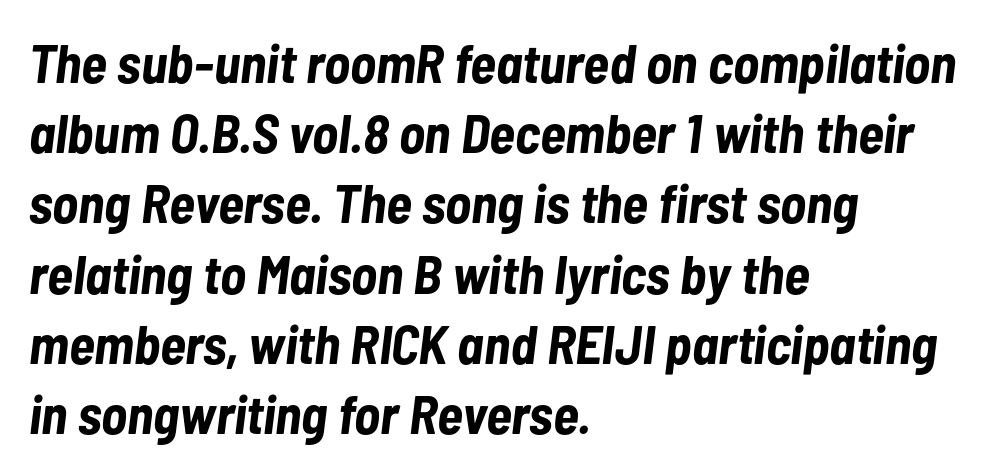
Q: Is the text bold? A: Yes.
Q: Is the text italic (slanted)? A: Yes, it leans right by about 7 degrees.
Q: Is the text underlined? A: No.
Q: How is the paragraph aligned? A: Left-aligned.
Q: Is the spacing between letters normal or unusually wide? A: Normal.
Q: Is the spacing between lines tight, normal or loose? A: Normal.
Q: Width (condensed, normal, or wide)? A: Condensed.
Q: Stroke contrast? A: Low.
Q: x-height? A: Medium.
Q: Monospaced? A: No.
